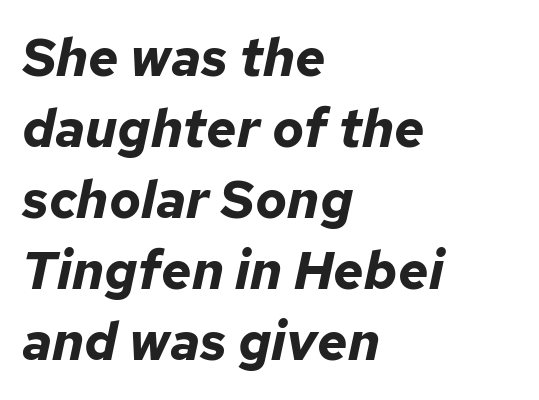
The image shows 53 px bold type, italic (leaning right); set left-aligned, normal line spacing (1.34x), normal letter spacing, not underlined; low stroke contrast and a medium x-height.
